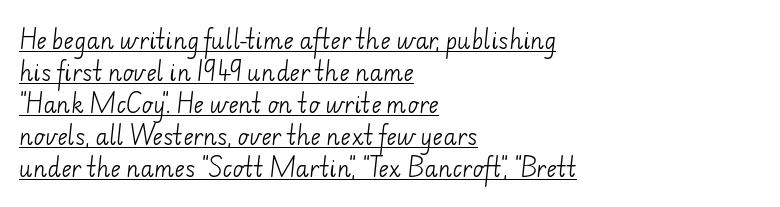
Q: Is the text bold? A: No.
Q: Is the text underlined? A: Yes.
Q: How is the paragraph aligned? A: Left-aligned.
Q: Is the spacing between letters normal or unusually wide? A: Normal.
Q: Is the spacing between lines tight, normal or loose? A: Normal.
